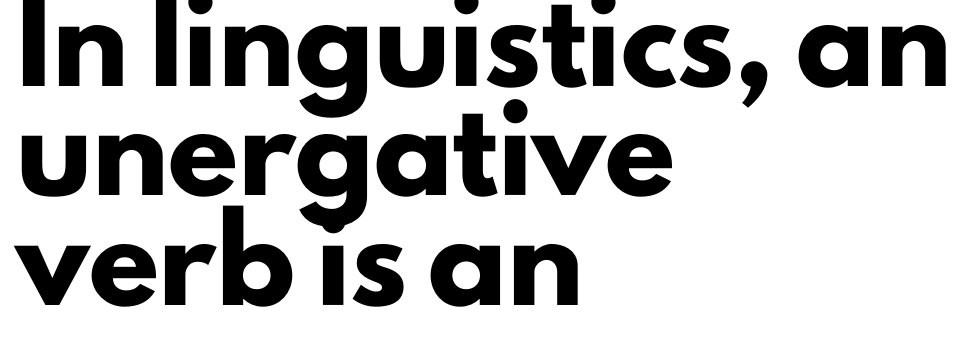
The image shows 77 px heavy sans-serif type, upright; set left-aligned, normal line spacing (1.42x), normal letter spacing, not underlined; low stroke contrast and a small x-height.
